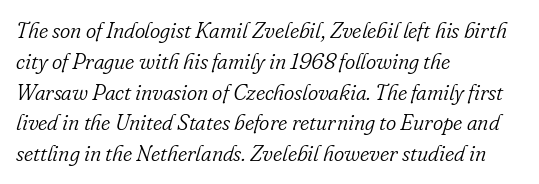
Think standard paragraph weight, or any step lighter than that. Italic? Definitely — the glyphs are oblique. Underline: absent. The passage shown has conventional tracking throughout. These lines stack with their left ends in a neat column. The designer left line spacing at the default.
